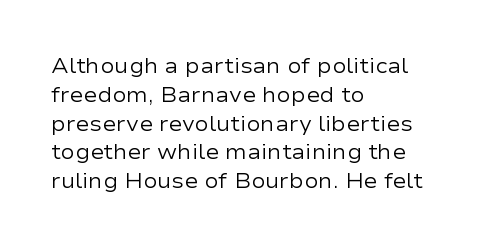
The image shows 21 px text type, upright; set left-aligned, normal line spacing (1.37x), normal letter spacing, not underlined.
